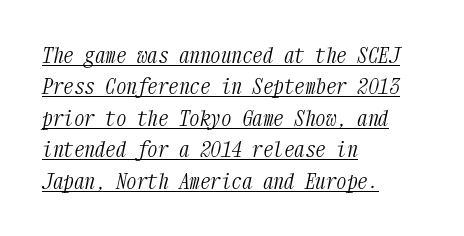
{"italic": "yes", "lean": "right", "slant_degrees": 12, "bold": "no", "underline": "yes", "align": "left", "line_spacing": "normal", "line_spacing_ratio": 1.5, "letter_spacing": "normal", "letter_spacing_em": 0.0, "glyph_px": 21}
